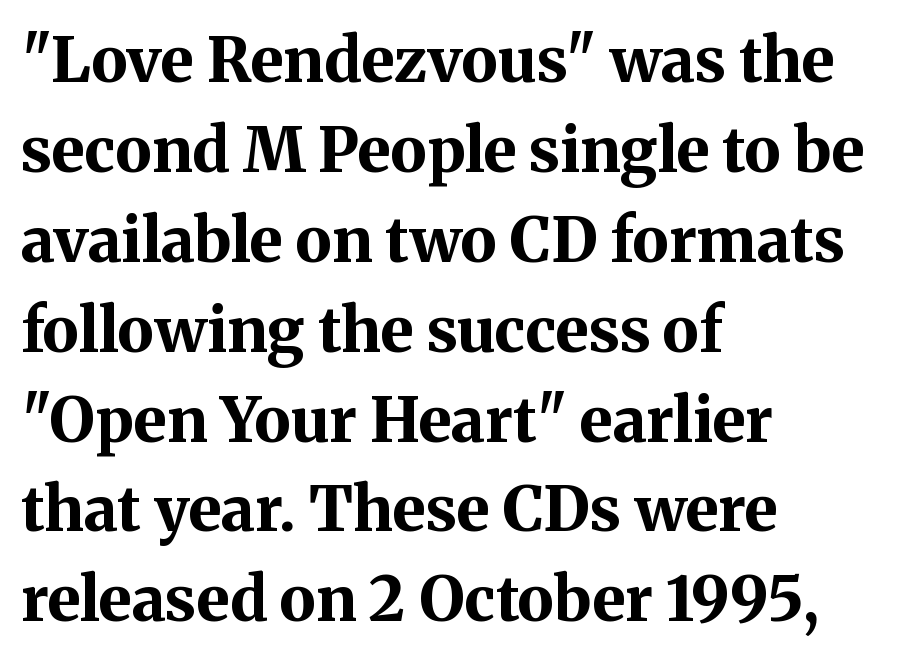
{"serif": "yes", "italic": "no", "bold": "yes", "weight": "bold", "width": "normal", "stroke_contrast": "medium", "x_height": "medium", "monospaced": "no", "underline": "no", "align": "left", "line_spacing": "normal", "line_spacing_ratio": 1.45, "letter_spacing": "normal", "letter_spacing_em": 0.0, "glyph_px": 62}
